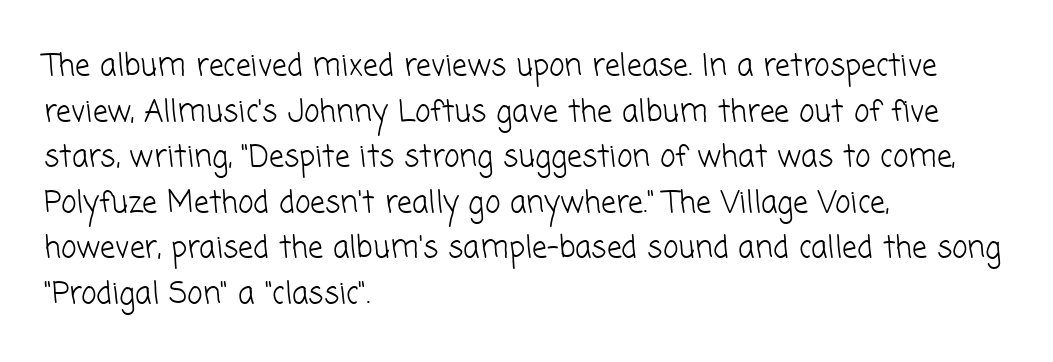
Q: Is the text bold? A: No.
Q: Is the typeface a serif or a sans-serif typeface? A: Sans-serif.
Q: Is the text underlined? A: No.
Q: How is the paragraph aligned? A: Left-aligned.
Q: Is the spacing between letters normal or unusually wide? A: Normal.
Q: Is the spacing between lines tight, normal or loose? A: Normal.
Q: Width (condensed, normal, or wide)? A: Normal.
Q: Stroke contrast? A: Low.
Q: x-height? A: Medium.
Q: Monospaced? A: No.
